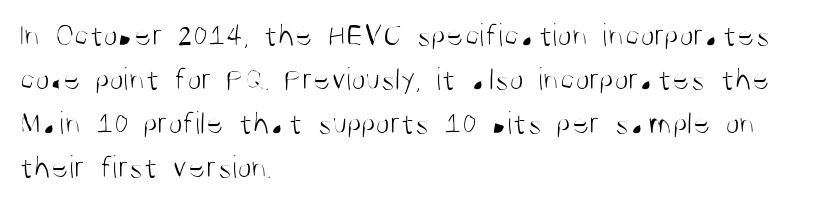
{"serif": "no", "italic": "no", "bold": "no", "weight": "light", "width": "condensed", "stroke_contrast": "medium", "x_height": "large", "monospaced": "no", "underline": "no", "align": "left", "line_spacing": "normal", "line_spacing_ratio": 1.33, "letter_spacing": "normal", "letter_spacing_em": 0.0, "glyph_px": 33}
